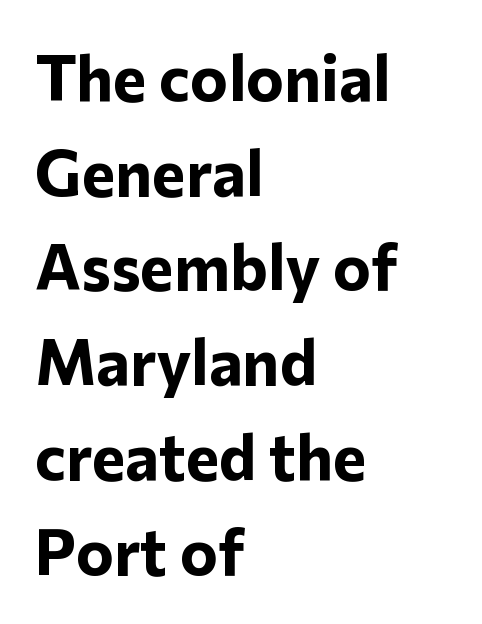
{"serif": "no", "italic": "no", "bold": "yes", "weight": "bold", "width": "normal", "stroke_contrast": "low", "x_height": "medium", "monospaced": "no", "underline": "no", "align": "left", "line_spacing": "normal", "line_spacing_ratio": 1.48, "letter_spacing": "normal", "letter_spacing_em": 0.0, "glyph_px": 64}
